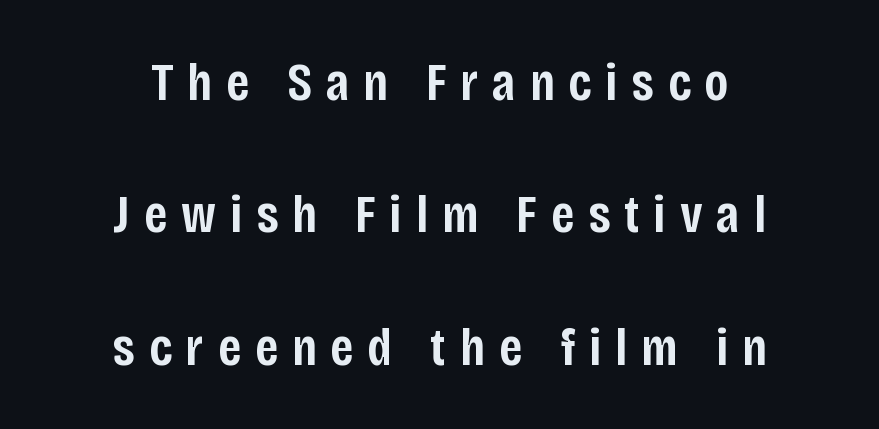
Q: Is the text bold? A: Semi-bold.
Q: Is the text italic (slanted)? A: No, it is upright.
Q: Is the typeface a serif or a sans-serif typeface? A: Sans-serif.
Q: Is the text underlined? A: No.
Q: How is the paragraph aligned? A: Centered.
Q: Is the spacing between letters normal or unusually wide? A: Unusually wide.
Q: Is the spacing between lines tight, normal or loose? A: Loose.
Q: Width (condensed, normal, or wide)? A: Condensed.
Q: Stroke contrast? A: Low.
Q: x-height? A: Large.
Q: Monospaced? A: No.
